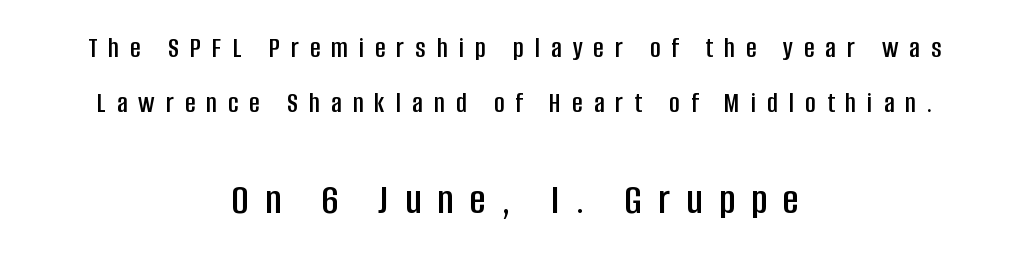
Looks like regular typesetting: each glyph gets only the width it needs. The lines are quadded center. Substantial extra tracking has been applied to these lines. This is roman type, the default non-slanted kind. Character size in the trailing block exceeds that of the leading block. Rule under the text: the space is simply empty.
